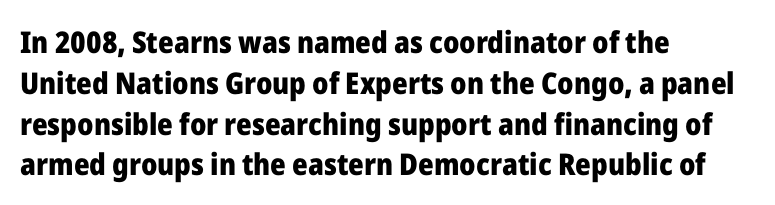
The image shows 30 px heavy sans-serif type, upright; set left-aligned, normal line spacing (1.36x), normal letter spacing, not underlined; low stroke contrast and a medium x-height.
